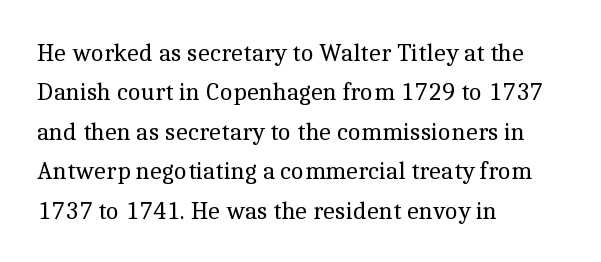
The image shows 25 px text type, upright; set left-aligned, normal line spacing (1.58x), normal letter spacing, not underlined.
